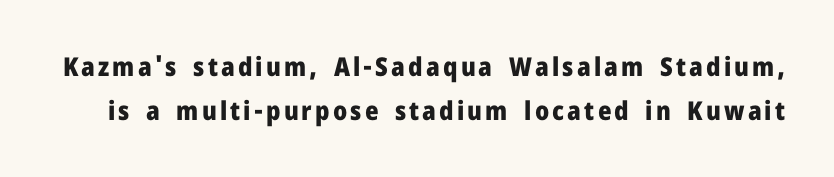
Q: Is the text bold? A: Yes.
Q: Is the text italic (slanted)? A: No, it is upright.
Q: Is the text underlined? A: No.
Q: Is the spacing between lines tight, normal or loose? A: Normal.
